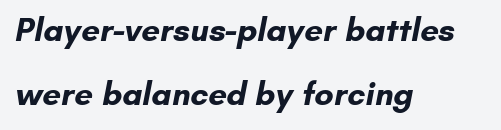
The image shows 33 px bold sans-serif type; set left-aligned, loose line spacing (1.93x), normal letter spacing, not underlined; low stroke contrast and a small x-height.
